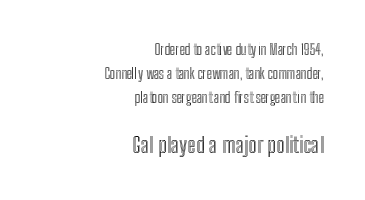
{"italic": "no", "underline": "no", "align": "right", "line_spacing_ratio": 1.73, "letter_spacing": "normal", "letter_spacing_em": 0.0, "larger_block": "second", "size_ratio": 1.57, "glyph_px": 22}
